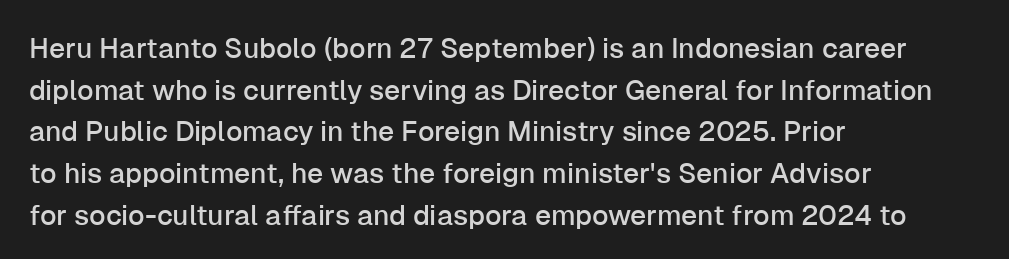
The image shows 28 px sans-serif type, upright; set left-aligned, normal line spacing (1.49x), normal letter spacing, not underlined; low stroke contrast and a medium x-height.
